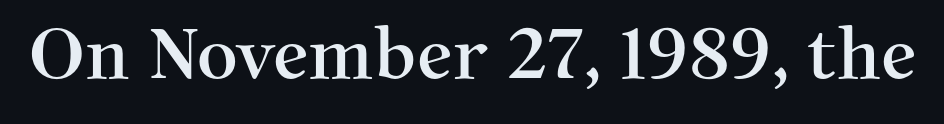
{"serif": "yes", "italic": "no", "width": "normal", "stroke_contrast": "medium", "x_height": "medium", "monospaced": "no", "underline": "no", "letter_spacing": "normal", "letter_spacing_em": 0.0, "glyph_px": 71}
